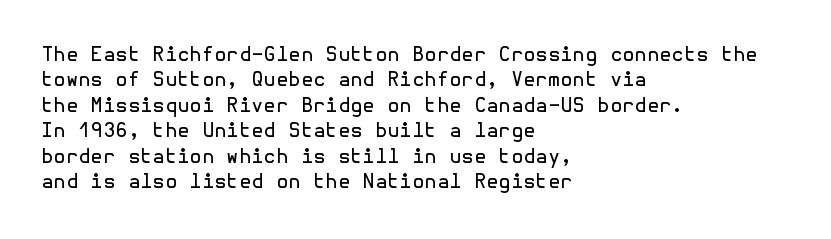
The rows are spaced the way most documents space them. Weight: in the light-to-regular range. Each word holds together tightly as a unit, with standard inter-letter gaps. Nobody drew a line under any word here.
